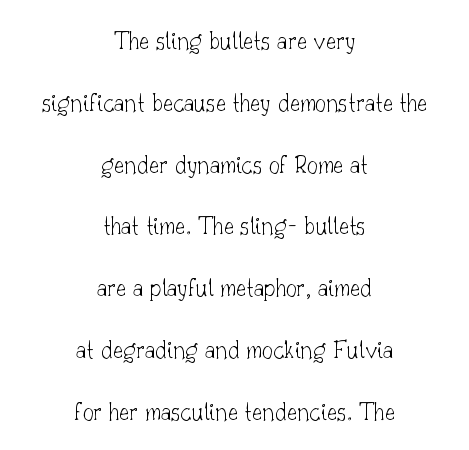
Q: Is the text bold? A: No.
Q: Is the text italic (slanted)? A: No, it is upright.
Q: Is the text underlined? A: No.
Q: How is the paragraph aligned? A: Centered.
Q: Is the spacing between letters normal or unusually wide? A: Normal.
Q: Is the spacing between lines tight, normal or loose? A: Loose.
